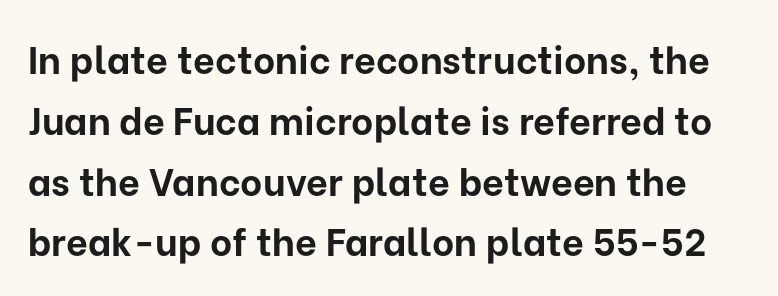
{"serif": "no", "italic": "no", "bold": "yes", "weight": "bold", "width": "normal", "stroke_contrast": "low", "x_height": "medium", "monospaced": "no", "underline": "no", "line_spacing": "normal", "line_spacing_ratio": 1.6, "letter_spacing": "normal", "letter_spacing_em": 0.0, "glyph_px": 38}
